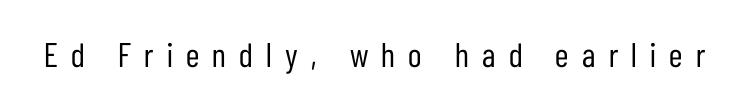
Q: Is the text bold? A: No.
Q: Is the text italic (slanted)? A: No, it is upright.
Q: Is the typeface a serif or a sans-serif typeface? A: Sans-serif.
Q: Is the text underlined? A: No.
Q: Is the spacing between letters normal or unusually wide? A: Unusually wide.
Q: Width (condensed, normal, or wide)? A: Condensed.
Q: Stroke contrast? A: Low.
Q: x-height? A: Medium.
Q: Monospaced? A: No.
